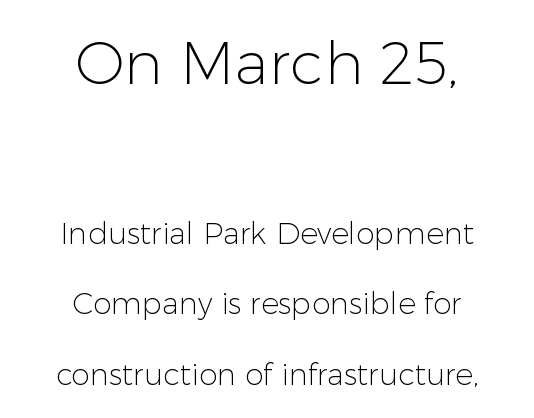
Q: Is the text bold? A: No.
Q: Is the text italic (slanted)? A: No, it is upright.
Q: Is the typeface a serif or a sans-serif typeface? A: Sans-serif.
Q: Is the text underlined? A: No.
Q: How is the paragraph aligned? A: Centered.
Q: Is the spacing between letters normal or unusually wide? A: Normal.
Q: Is the spacing between lines tight, normal or loose? A: Loose.
Q: Which block of text is set in a larger size, the first (top) or the second (bottom)? A: The first (top) one.
Q: Width (condensed, normal, or wide)? A: Normal.
Q: Stroke contrast? A: Low.
Q: x-height? A: Medium.
Q: Monospaced? A: No.
